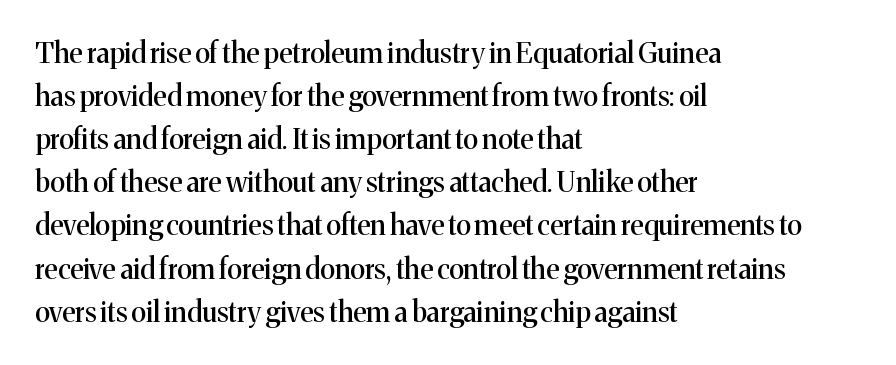
The lines sit at an ordinary, default distance from one another. Underline: absent. Proportional: the letters do not fall into vertical columns. This sample uses an upright cut, with every glyph sitting square on the baseline.
